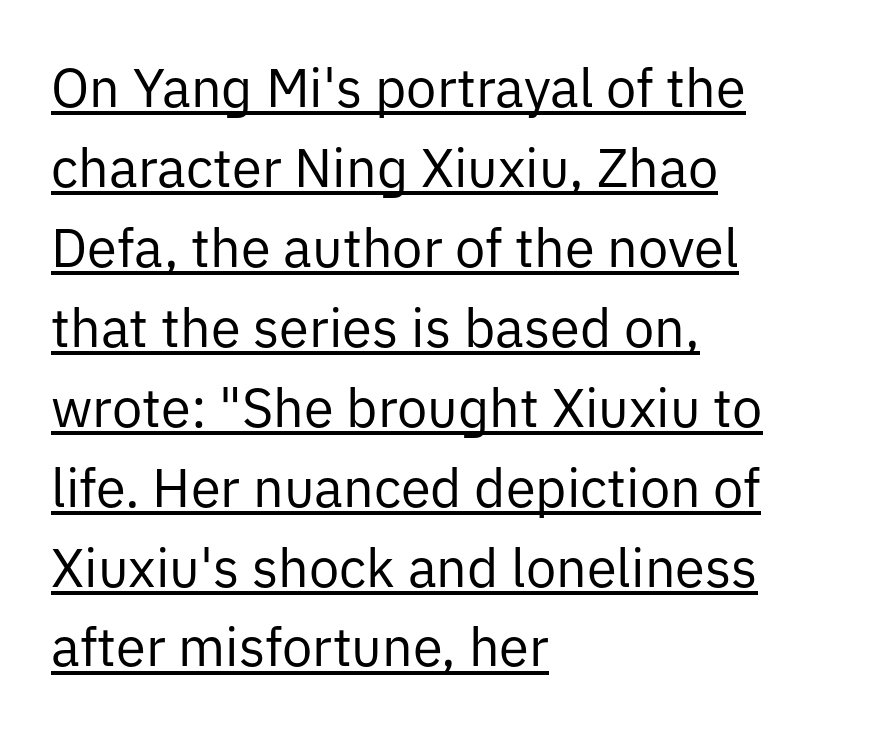
Examine the stroke ends and you'll find no serifs. Quick note: interline space is typical. Vertical stems look standard width or narrower in stroke. Characters remain perfectly vertical along every line.
